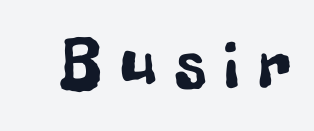
The letters advance in unequal steps, a hallmark of proportional type. Anything drawn beneath the words? Only blank space. Does extra space separate the letters? Yes, quite a lot of it. Does the type have serifs? No, each stem ends abruptly.
